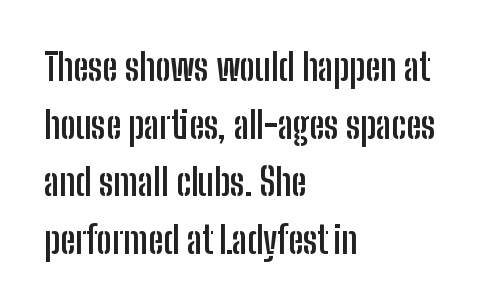
{"serif": "no", "italic": "no", "bold": "yes", "weight": "semibold", "width": "condensed", "stroke_contrast": "low", "x_height": "medium", "monospaced": "no", "underline": "no", "align": "left", "line_spacing": "normal", "line_spacing_ratio": 1.56, "letter_spacing": "normal", "letter_spacing_em": 0.0, "glyph_px": 37}
